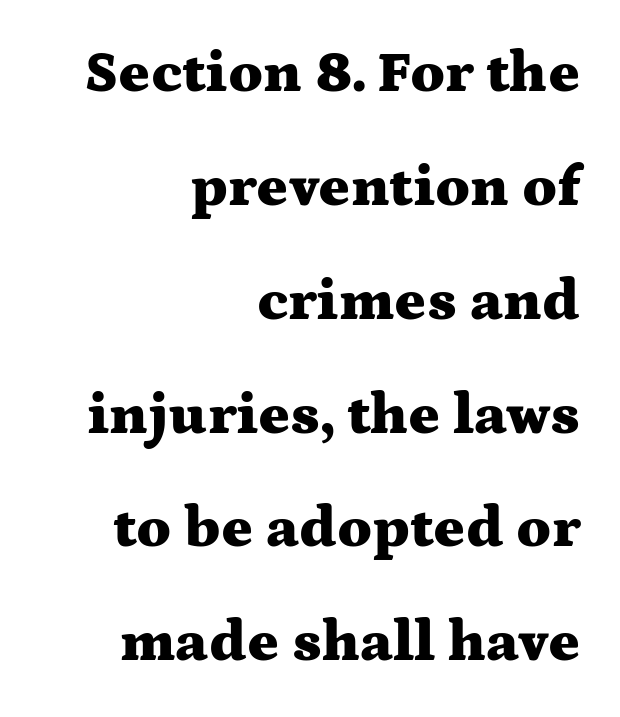
The image shows 59 px heavy, wide serif type, upright; set right-aligned, loose line spacing (1.93x), normal letter spacing, not underlined; medium stroke contrast and a medium x-height.
